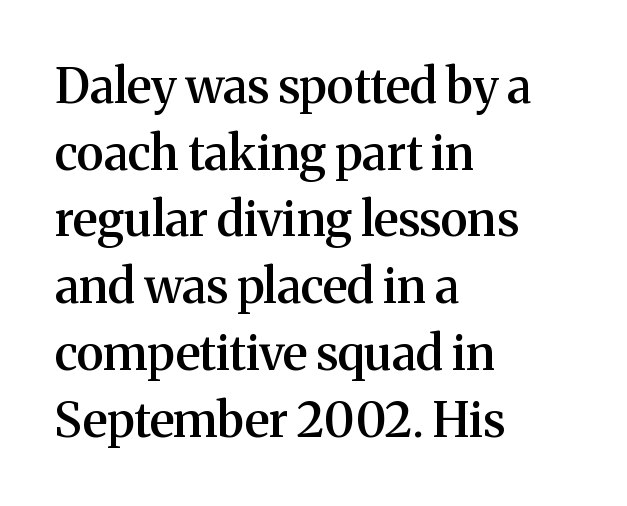
Q: Is the text bold? A: Semi-bold.
Q: Is the text italic (slanted)? A: No, it is upright.
Q: Is the typeface a serif or a sans-serif typeface? A: Serif.
Q: Is the text underlined? A: No.
Q: How is the paragraph aligned? A: Left-aligned.
Q: Is the spacing between letters normal or unusually wide? A: Normal.
Q: Is the spacing between lines tight, normal or loose? A: Normal.
Q: Width (condensed, normal, or wide)? A: Normal.
Q: Stroke contrast? A: Medium.
Q: x-height? A: Medium.
Q: Monospaced? A: No.
